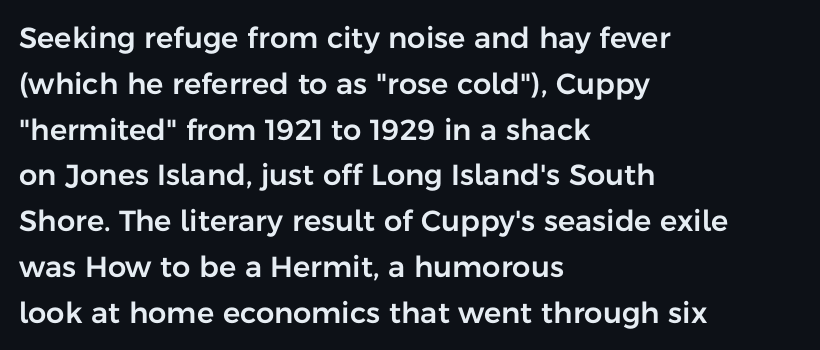
The image shows 29 px sans-serif type, upright; set left-aligned, normal line spacing (1.58x), normal letter spacing, not underlined; low stroke contrast and a medium x-height.
